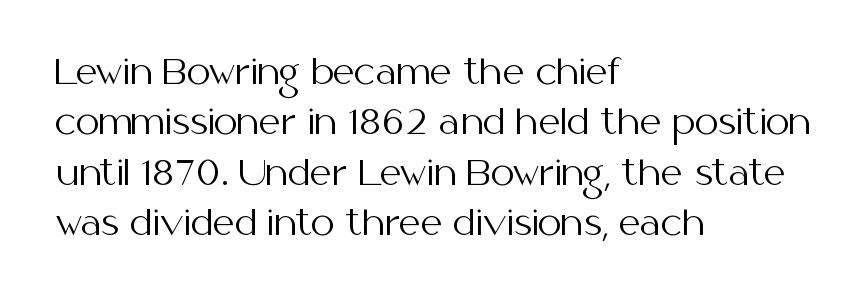
The typeface has the unassuming heft of standard copy or less. It's the straight-up-and-down kind of type. Reading down the column, the eye jumps a familiar distance to each next line. Typographically, this falls in the sans-serif category.
